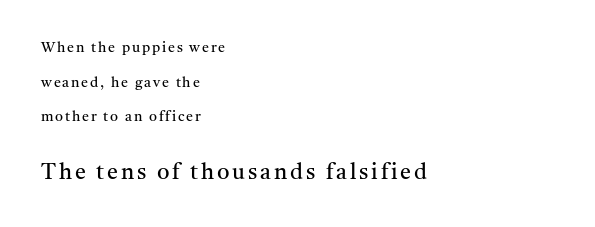
{"italic": "no", "bold": "no", "underline": "no", "align": "left", "line_spacing": "loose", "line_spacing_ratio": 2.47, "larger_block": "second", "size_ratio": 1.57, "glyph_px": 22}
